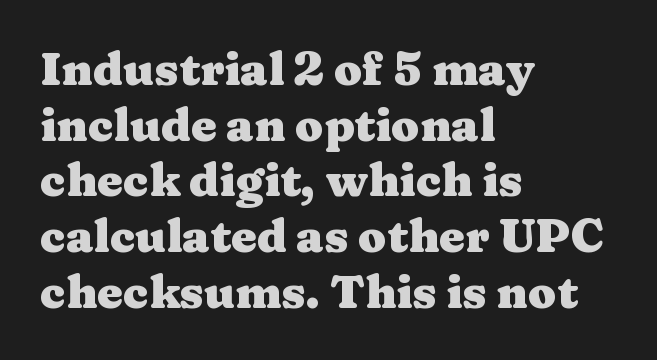
Q: Is the text bold? A: Yes.
Q: Is the text italic (slanted)? A: No, it is upright.
Q: Is the typeface a serif or a sans-serif typeface? A: Serif.
Q: Is the text underlined? A: No.
Q: How is the paragraph aligned? A: Left-aligned.
Q: Is the spacing between letters normal or unusually wide? A: Normal.
Q: Width (condensed, normal, or wide)? A: Wide.
Q: Stroke contrast? A: Medium.
Q: x-height? A: Medium.
Q: Monospaced? A: No.
